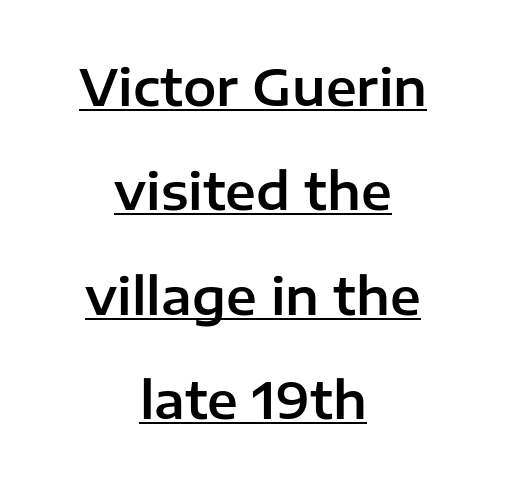
{"serif": "no", "italic": "no", "width": "normal", "stroke_contrast": "low", "x_height": "medium", "monospaced": "no", "underline": "yes", "align": "center", "line_spacing": "loose", "line_spacing_ratio": 2.09, "letter_spacing": "normal", "letter_spacing_em": 0.0, "glyph_px": 50}
